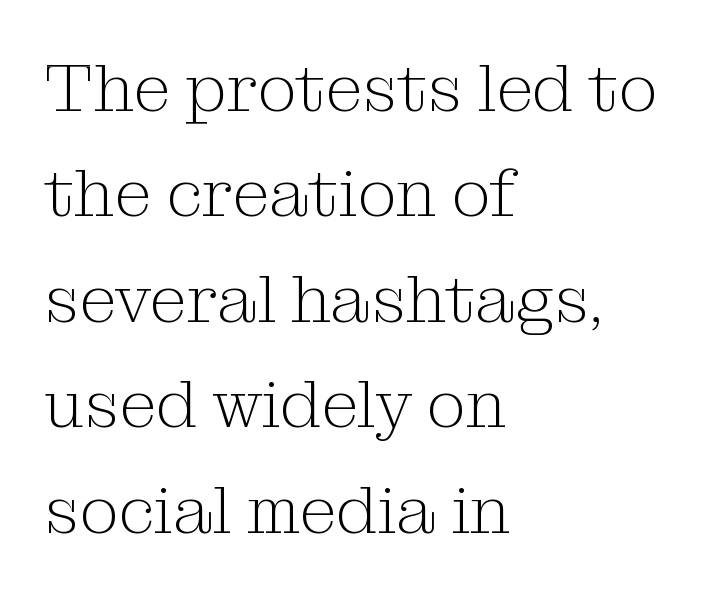
{"serif": "yes", "italic": "no", "bold": "no", "weight": "light", "width": "normal", "stroke_contrast": "medium", "x_height": "medium", "monospaced": "no", "underline": "no", "align": "left", "line_spacing": "normal", "line_spacing_ratio": 1.55, "letter_spacing": "normal", "letter_spacing_em": 0.0, "glyph_px": 68}
